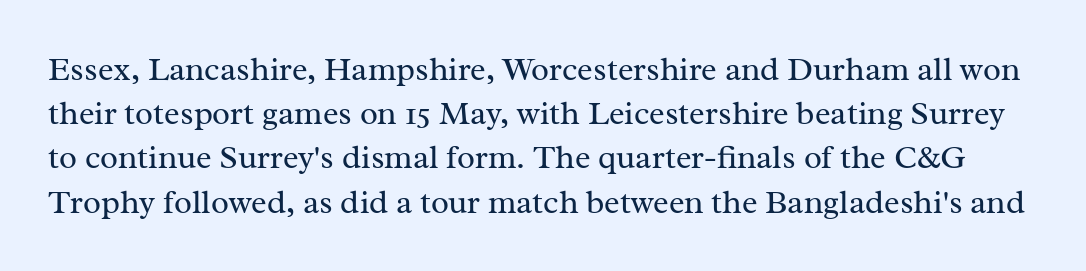
No letter is thick-stroked: the sample isn't bold. This block has exactly the height ordinary leading produces. Character widths vary here, with narrow letters taking less room than wide ones. You could call the tracking neutral — neither tight nor loose. The typography opts for an upright posture over an oblique one. Anything drawn beneath the words? Only blank space.
